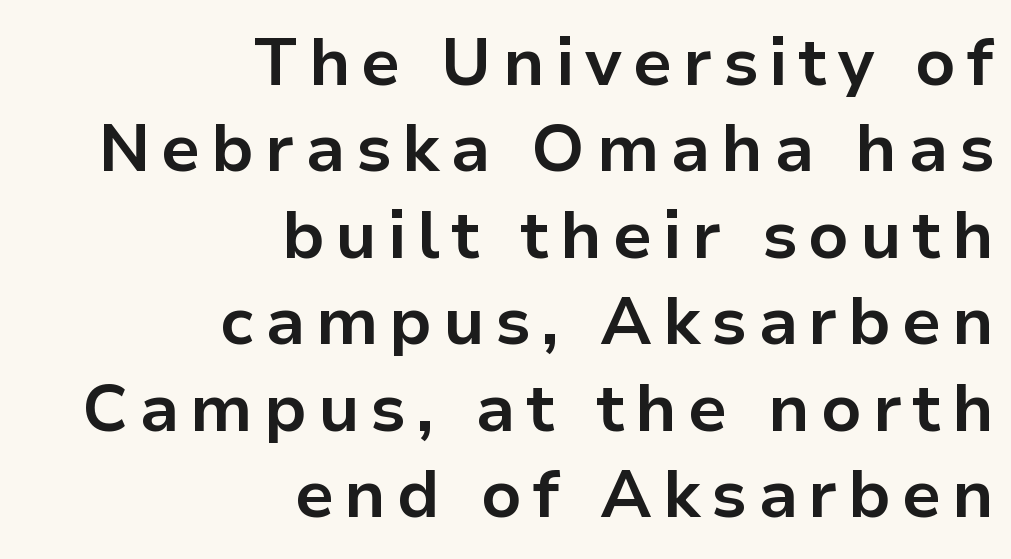
{"serif": "no", "italic": "no", "bold": "yes", "weight": "bold", "width": "normal", "stroke_contrast": "low", "x_height": "medium", "monospaced": "no", "underline": "no", "align": "right", "line_spacing": "normal", "line_spacing_ratio": 1.29, "glyph_px": 67}
